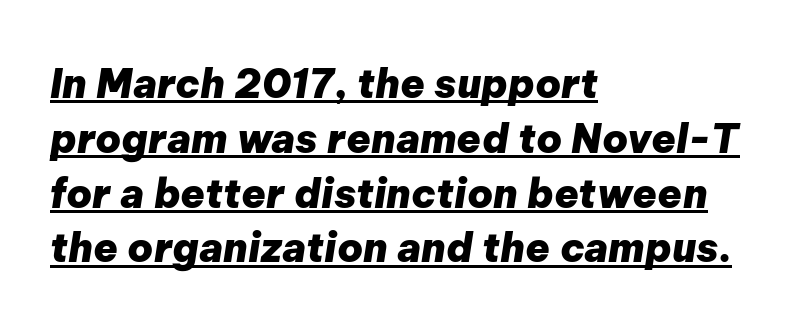
{"italic": "yes", "lean": "right", "slant_degrees": 9, "bold": "yes", "weight": "heavy", "width": "normal", "stroke_contrast": "low", "x_height": "medium", "monospaced": "no", "underline": "yes", "align": "left", "line_spacing": "normal", "line_spacing_ratio": 1.37, "letter_spacing": "normal", "letter_spacing_em": 0.0, "glyph_px": 40}
